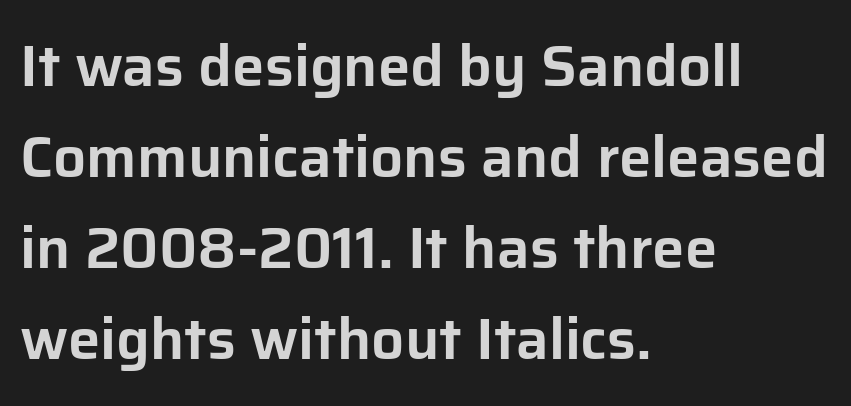
{"serif": "no", "italic": "no", "width": "normal", "stroke_contrast": "low", "x_height": "medium", "monospaced": "no", "underline": "no", "align": "left", "line_spacing": "normal", "line_spacing_ratio": 1.57, "letter_spacing": "normal", "letter_spacing_em": 0.0, "glyph_px": 58}
